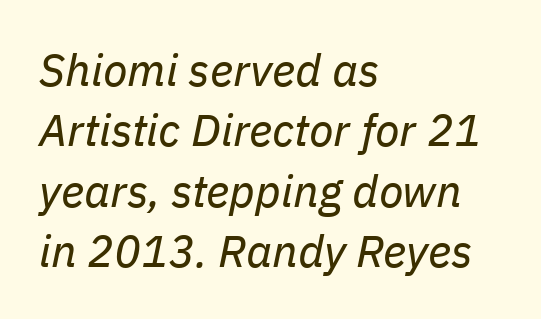
The image shows 45 px regular-weight type, italic (leaning right); set left-aligned, normal line spacing (1.34x), normal letter spacing, not underlined; low stroke contrast and a medium x-height.
